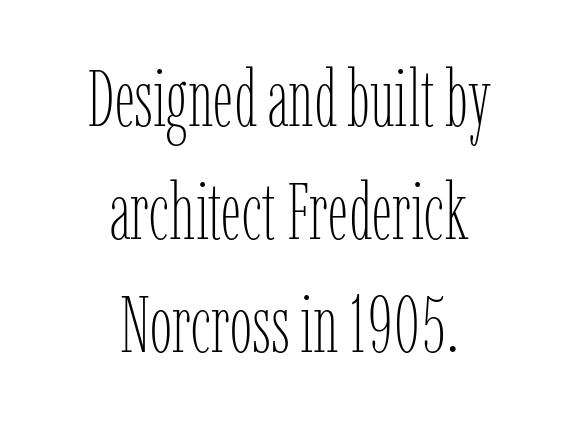
The image shows 80 px thin, condensed type, upright; set centered, normal line spacing (1.41x), normal letter spacing, not underlined; low stroke contrast and a medium x-height.
